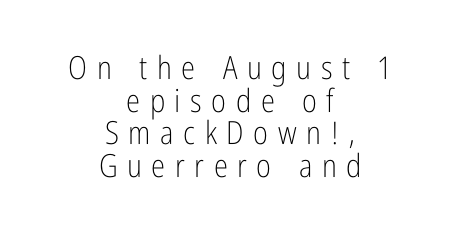
If you measured baseline to baseline, you'd find a short distance. Where is the straight margin? There isn't one; the lines are centered. Nobody drew a line under any word here. The weight tops out at a normal text grade.
